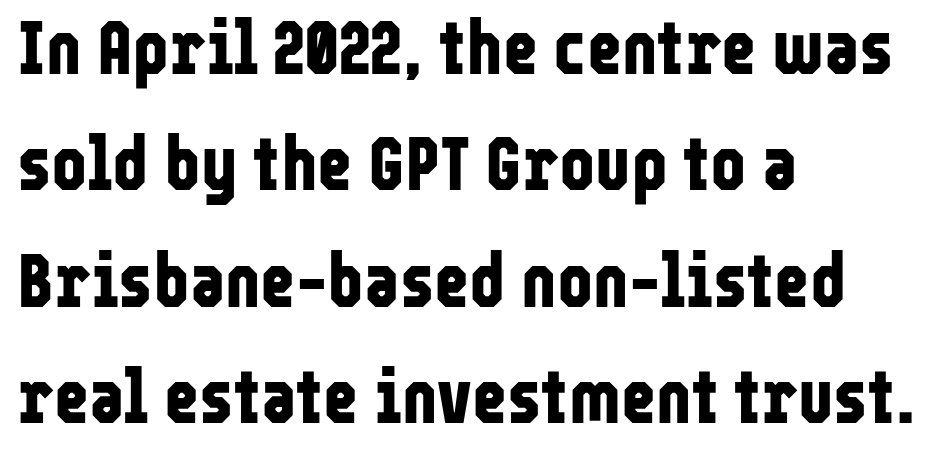
{"serif": "no", "italic": "no", "bold": "yes", "weight": "bold", "width": "condensed", "stroke_contrast": "low", "x_height": "medium", "monospaced": "no", "underline": "no", "align": "left", "line_spacing": "normal", "line_spacing_ratio": 1.53, "letter_spacing": "normal", "letter_spacing_em": 0.0, "glyph_px": 76}
